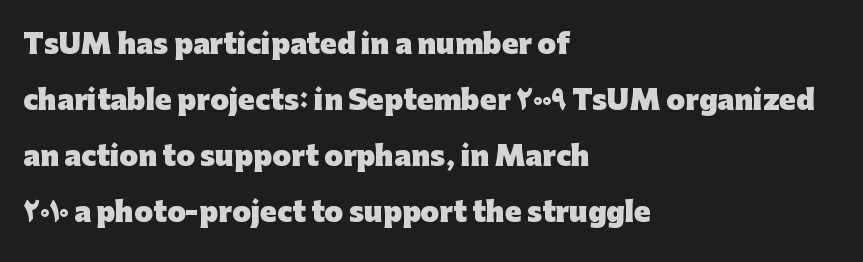
The image shows 27 px bold type, upright; set left-aligned, loose line spacing (2.08x), normal letter spacing, not underlined.
